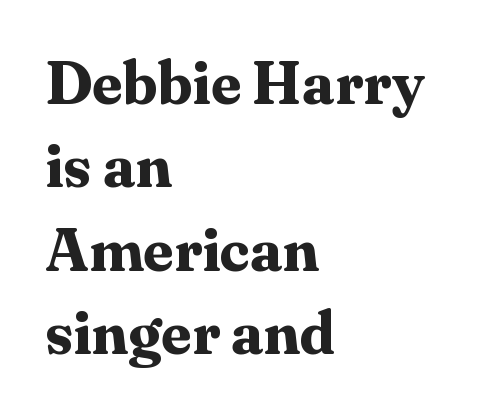
Q: Is the text bold? A: Yes.
Q: Is the text italic (slanted)? A: No, it is upright.
Q: Is the typeface a serif or a sans-serif typeface? A: Serif.
Q: Is the text underlined? A: No.
Q: How is the paragraph aligned? A: Left-aligned.
Q: Is the spacing between letters normal or unusually wide? A: Normal.
Q: Is the spacing between lines tight, normal or loose? A: Normal.
Q: Width (condensed, normal, or wide)? A: Normal.
Q: Stroke contrast? A: Medium.
Q: x-height? A: Medium.
Q: Monospaced? A: No.
